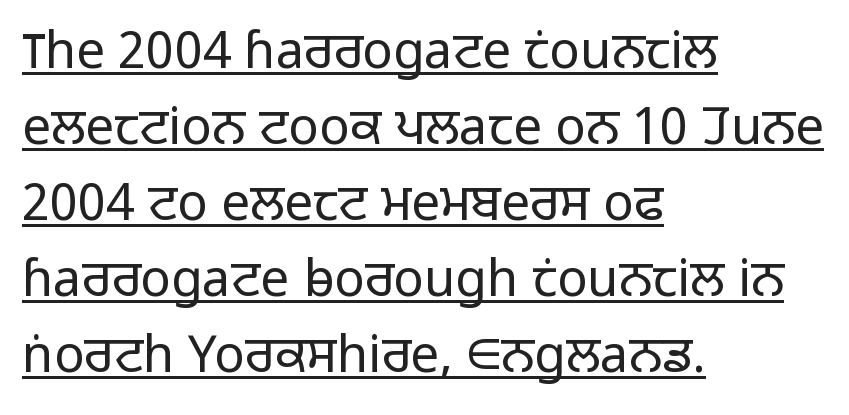
Q: Is the text bold? A: No.
Q: Is the text italic (slanted)? A: No, it is upright.
Q: Is the typeface a serif or a sans-serif typeface? A: Sans-serif.
Q: Is the text underlined? A: Yes.
Q: How is the paragraph aligned? A: Left-aligned.
Q: Is the spacing between letters normal or unusually wide? A: Normal.
Q: Is the spacing between lines tight, normal or loose? A: Normal.
Q: Width (condensed, normal, or wide)? A: Normal.
Q: Stroke contrast? A: Low.
Q: x-height? A: Medium.
Q: Monospaced? A: No.
